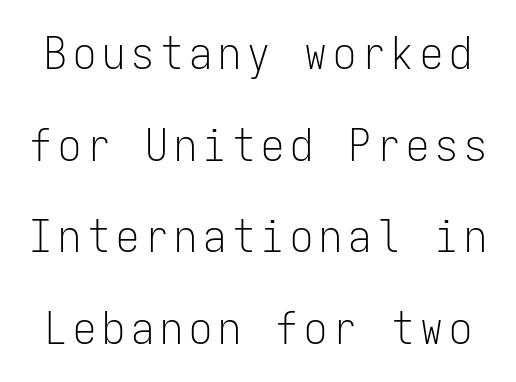
Font category for this specimen: sans-serif. Reading down the column, the eye jumps a long way to each next line. Does the lettering tilt? It doesn't — this is upright. The zone under the glyphs is completely vacant. The typesetting does not lean heavy: it is not bold. These lines are rendered in a fixed-pitch font.
